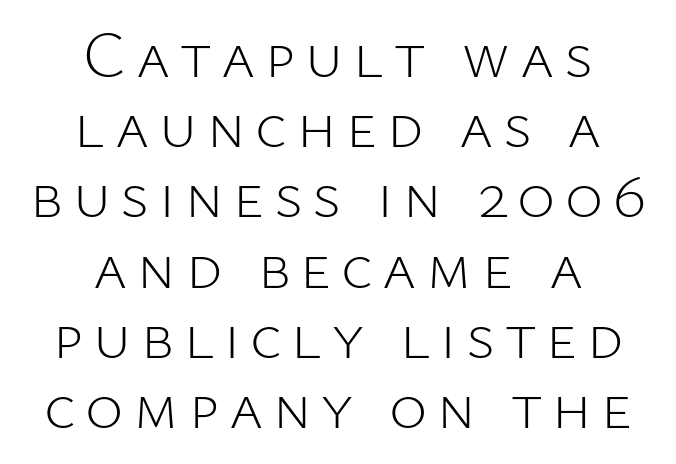
Words float on clear page, feet unadorned. Examine the stroke ends and you'll find no serifs. No chunkiness to these letters — they're not bold. Does the leading feel generous? Not at all — it's pinched. This sample uses an upright cut, with every glyph sitting square on the baseline. Do the characters align in a grid? No, the font is proportional.
